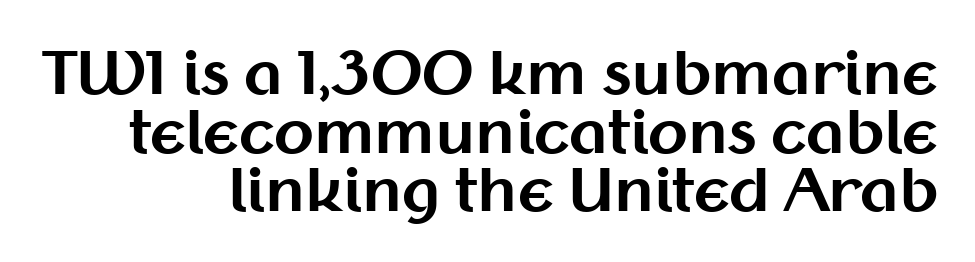
{"serif": "no", "italic": "no", "bold": "yes", "weight": "bold", "width": "normal", "stroke_contrast": "medium", "x_height": "medium", "monospaced": "no", "underline": "no", "align": "right", "line_spacing": "tight", "line_spacing_ratio": 1.01, "letter_spacing": "normal", "letter_spacing_em": 0.0, "glyph_px": 58}
